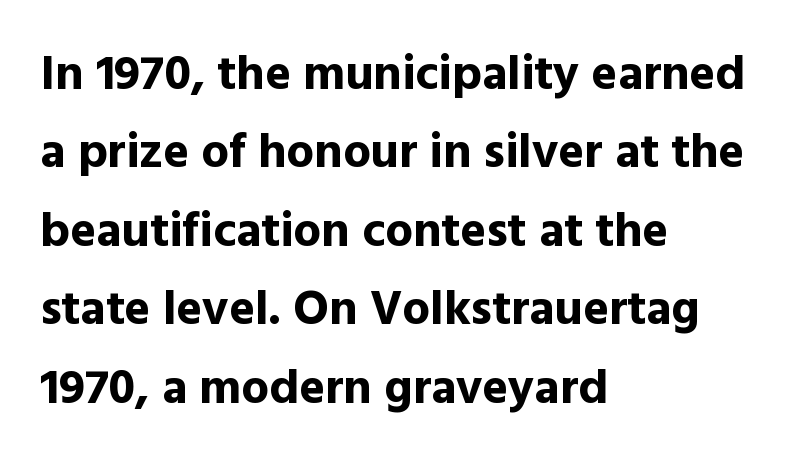
{"serif": "no", "italic": "no", "bold": "yes", "weight": "bold", "width": "normal", "x_height": "medium", "monospaced": "no", "underline": "no", "align": "left", "line_spacing": "normal", "line_spacing_ratio": 1.6, "letter_spacing": "normal", "letter_spacing_em": 0.0, "glyph_px": 49}
